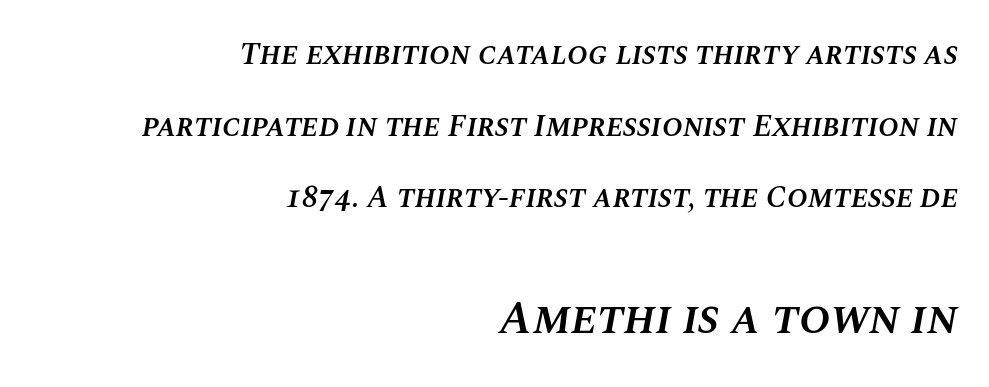
Emphasis-style slanted type is in use. The paragraph shown leans on its right margin. Type size steps up from the first block to the second. The letters advance in unequal steps, a hallmark of proportional type. On the weight axis this lands at semibold, roughly 600. Reading down the column, the eye jumps a long way to each next line.
